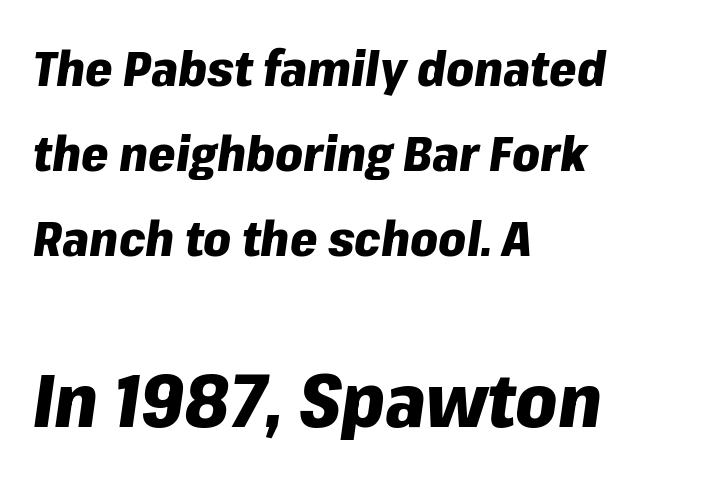
The image shows 74 px heavy type, italic (leaning right); set left-aligned, line spacing 1.73x, normal letter spacing, not underlined; the second (bottom) block is 1.51x larger; low stroke contrast and a medium x-height.
